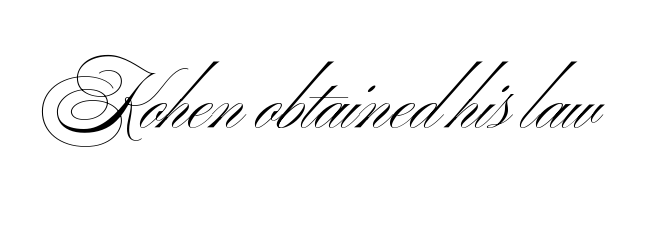
{"serif": "no", "bold": "no", "weight": "light", "width": "wide", "stroke_contrast": "medium", "x_height": "small", "monospaced": "no", "underline": "no", "letter_spacing": "normal", "letter_spacing_em": 0.0, "glyph_px": 75}
